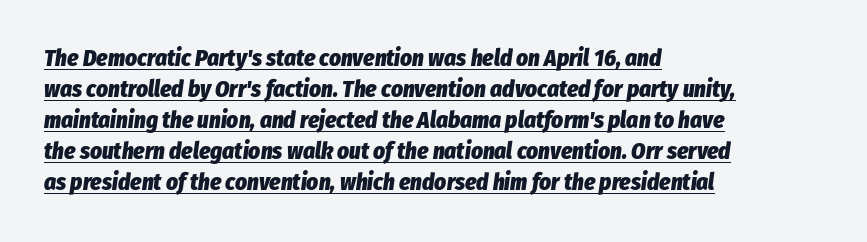
The image shows 23 px bold type, italic (leaning right); set left-aligned, normal line spacing (1.35x), normal letter spacing, underlined.
